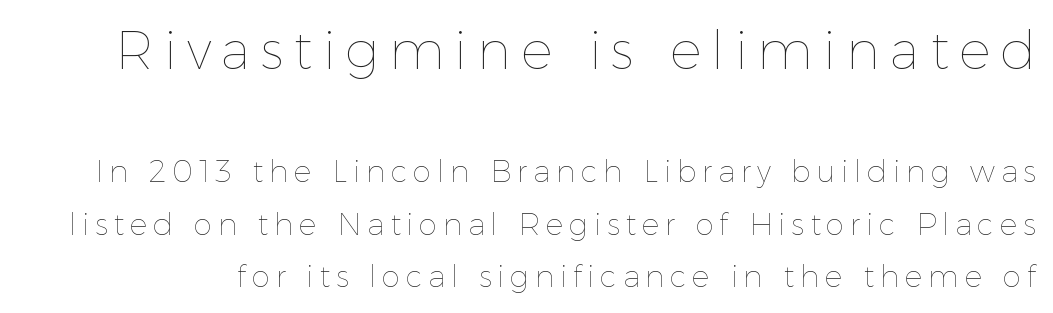
The image shows 53 px thin type, upright; set line spacing 1.75x, not underlined; the first (top) block is 1.77x larger; a medium x-height.
